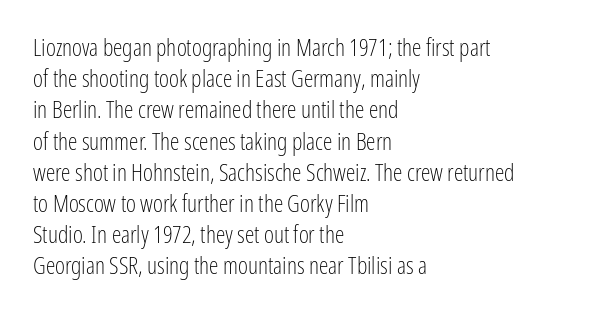
Q: Is the text bold? A: No.
Q: Is the text italic (slanted)? A: No, it is upright.
Q: Is the text underlined? A: No.
Q: How is the paragraph aligned? A: Left-aligned.
Q: Is the spacing between letters normal or unusually wide? A: Normal.
Q: Is the spacing between lines tight, normal or loose? A: Normal.
